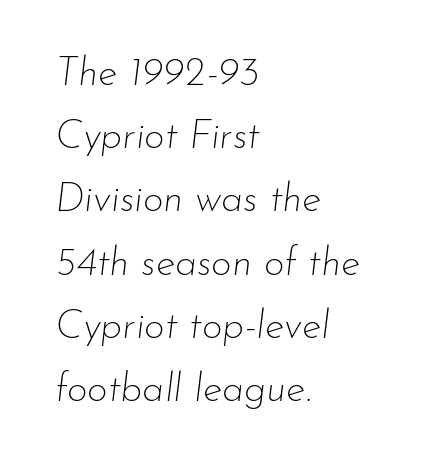
Nothing heavy about these letters — not bold at all. Compared with ordinary roman type, these characters are visibly tilted. The strip under each line holds only bare page. Each letter keeps its own natural width here, so spacing adapts to shape. Caption: multi-line text, flush left, ragged right.
